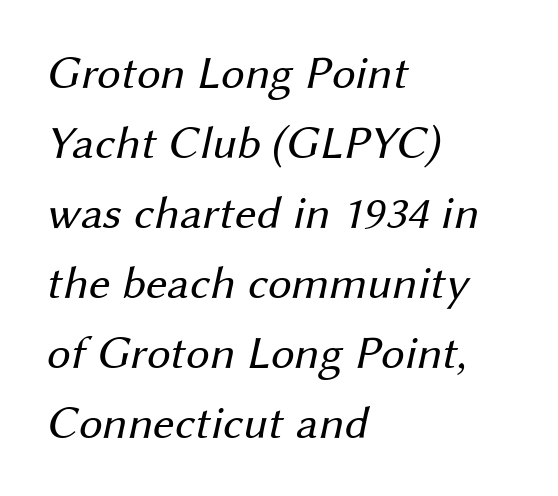
{"serif": "no", "bold": "no", "weight": "regular", "width": "normal", "stroke_contrast": "medium", "x_height": "medium", "monospaced": "no", "underline": "no", "align": "left", "line_spacing": "normal", "line_spacing_ratio": 1.49, "letter_spacing": "normal", "letter_spacing_em": 0.0, "glyph_px": 47}
